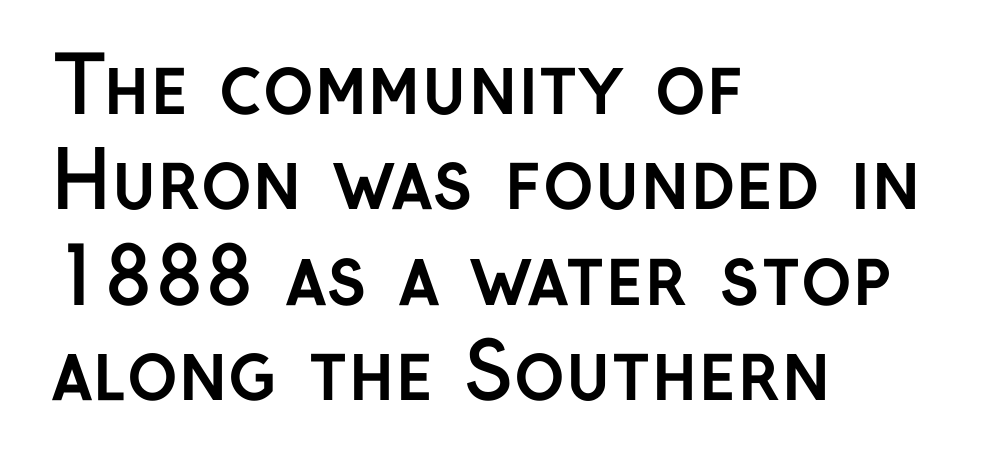
{"serif": "no", "italic": "no", "bold": "yes", "weight": "semibold", "width": "normal", "stroke_contrast": "low", "x_height": "medium", "monospaced": "no", "underline": "no", "align": "left", "line_spacing_ratio": 1.24, "letter_spacing": "normal", "letter_spacing_em": 0.0, "glyph_px": 77}
